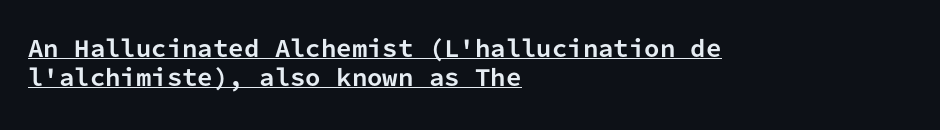
The image shows 22 px bold type, upright; set left-aligned, normal line spacing (1.32x), normal letter spacing, underlined.
